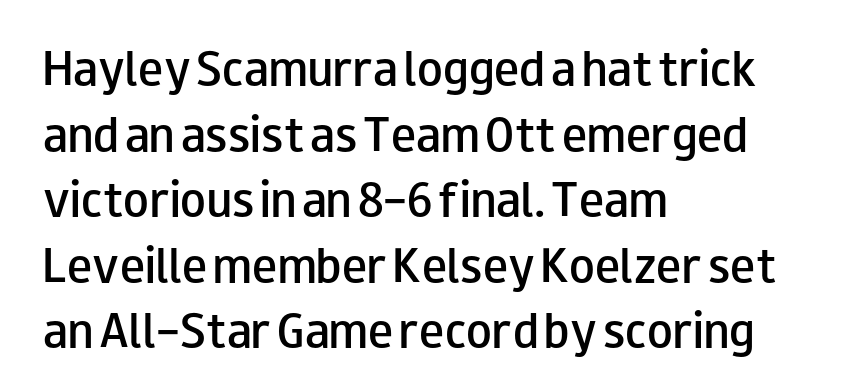
{"serif": "no", "italic": "no", "bold": "semi", "weight": "semibold", "width": "wide", "stroke_contrast": "low", "x_height": "small", "monospaced": "no", "underline": "no", "align": "left", "line_spacing": "normal", "line_spacing_ratio": 1.56, "letter_spacing": "normal", "letter_spacing_em": 0.0, "glyph_px": 42}
